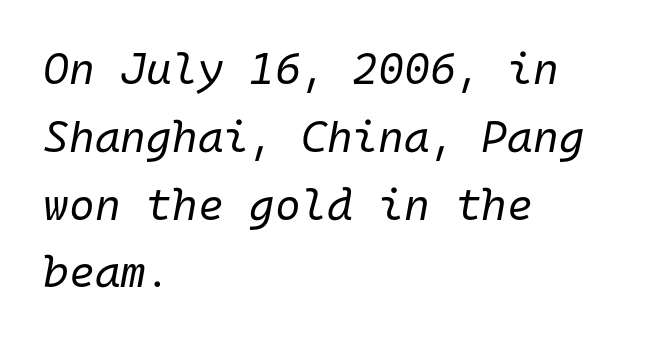
The image shows 44 px regular-weight type, italic (leaning right), monospaced; set left-aligned, normal line spacing (1.54x), normal letter spacing, not underlined; low stroke contrast and a medium x-height.
